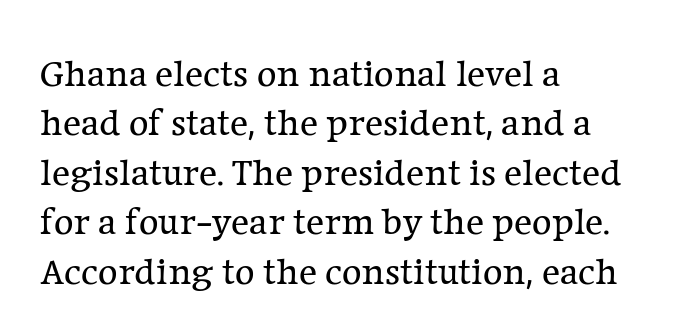
The typesetter chose a ragged-right arrangement here. No italicization has been applied; the sample stays upright. The letters sit at their default tracking, neither squeezed nor spread. Just letters on the line, the space beneath them empty. These lines sit exactly where default settings would place them. Bold? No — there's no thickening of the strokes.
